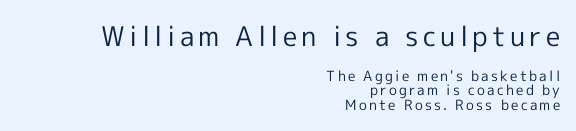
{"italic": "no", "bold": "no", "underline": "no", "align": "right", "line_spacing": "tight", "line_spacing_ratio": 1.02, "larger_block": "first", "size_ratio": 1.93, "glyph_px": 27}
